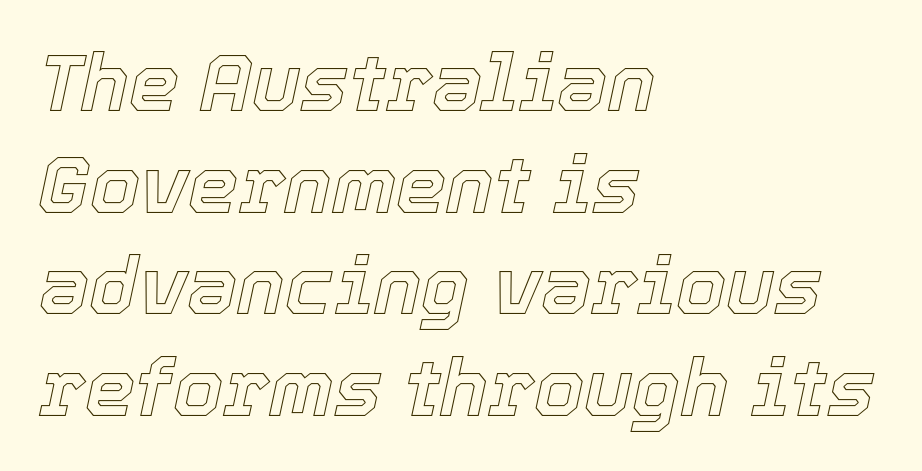
Q: Is the text italic (slanted)? A: Yes, it leans right by about 12 degrees.
Q: Is the text underlined? A: No.
Q: How is the paragraph aligned? A: Left-aligned.
Q: Is the spacing between letters normal or unusually wide? A: Normal.
Q: Is the spacing between lines tight, normal or loose? A: Normal.
Q: Width (condensed, normal, or wide)? A: Normal.
Q: x-height? A: Medium.
Q: Monospaced? A: No.
